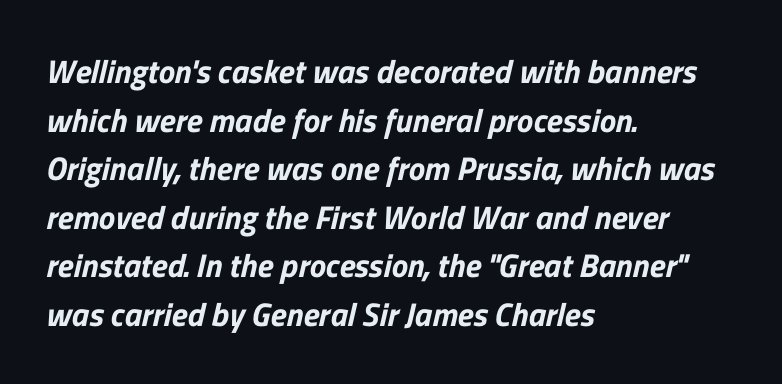
{"serif": "no", "width": "normal", "stroke_contrast": "low", "x_height": "medium", "monospaced": "no", "underline": "no", "align": "left", "line_spacing": "normal", "line_spacing_ratio": 1.47, "letter_spacing": "normal", "letter_spacing_em": 0.0, "glyph_px": 33}
